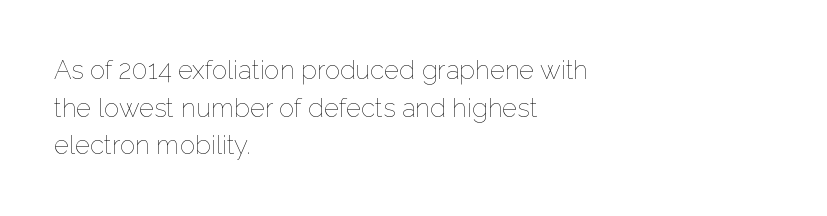
{"italic": "no", "bold": "no", "underline": "no", "align": "left", "line_spacing": "normal", "line_spacing_ratio": 1.45, "letter_spacing": "normal", "letter_spacing_em": 0.0, "glyph_px": 26}
